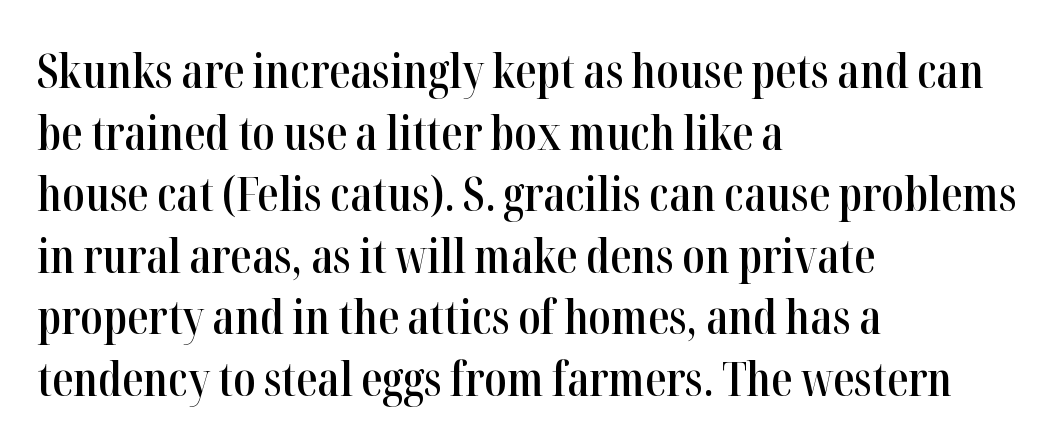
The image shows 47 px semibold, condensed serif type, upright; set left-aligned, normal line spacing (1.31x), normal letter spacing, not underlined; high stroke contrast and a medium x-height.
